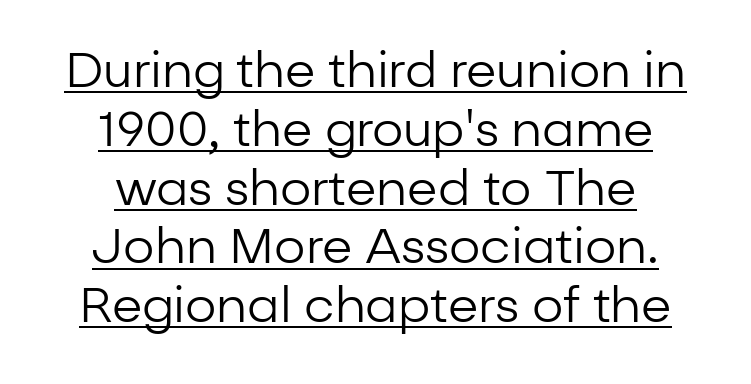
The image shows 49 px regular-weight sans-serif type, upright; set centered, line spacing 1.2x, normal letter spacing, underlined; low stroke contrast and a medium x-height.
